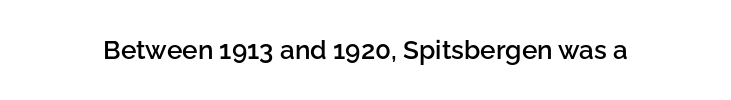
{"italic": "no", "bold": "semi", "underline": "no", "letter_spacing": "normal", "letter_spacing_em": 0.0, "glyph_px": 26}
